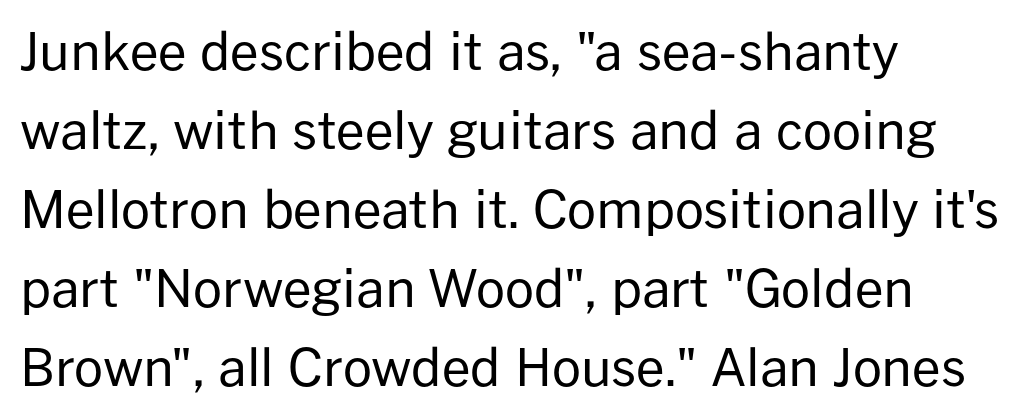
The passage shown has conventional tracking throughout. Where is the straight margin? On the left. Grotesque or geometric, the face here clearly has no serifs. One glance says typical: line gaps are just what's usual. The passage shown is typed in a proportional face where columns would drift. Check under the words: just untouched page.
